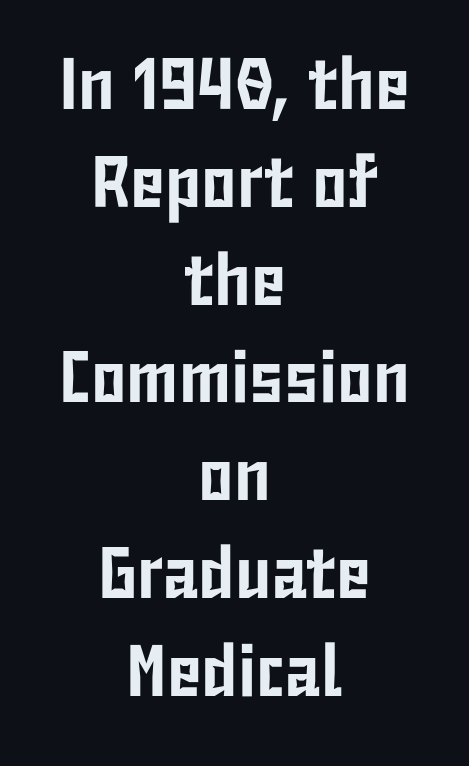
{"serif": "no", "italic": "no", "width": "condensed", "stroke_contrast": "low", "x_height": "medium", "monospaced": "no", "underline": "no", "align": "center", "line_spacing": "normal", "line_spacing_ratio": 1.34, "letter_spacing": "normal", "letter_spacing_em": 0.0, "glyph_px": 73}
